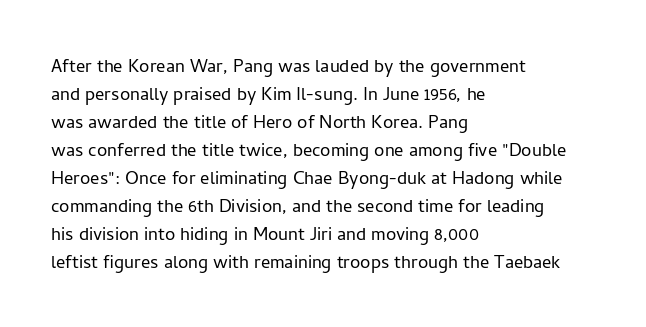
Every stem runs plumb, perpendicular to the baseline. Layout note: lines flush left. Decoration check: the copy has no underline. Short note: letters normally spaced.
